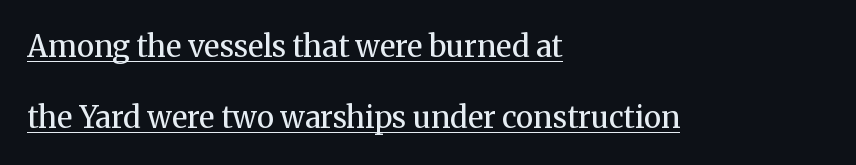
The image shows 30 px regular-weight serif type, upright; set left-aligned, loose line spacing (2.38x), normal letter spacing, underlined; medium stroke contrast and a medium x-height.
